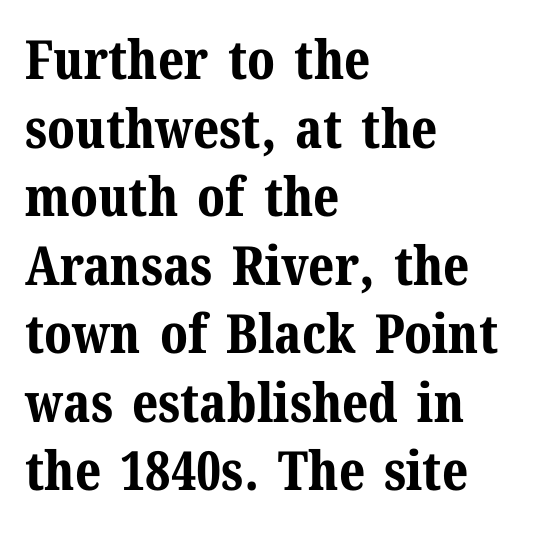
Q: Is the text bold? A: Yes.
Q: Is the text italic (slanted)? A: No, it is upright.
Q: Is the typeface a serif or a sans-serif typeface? A: Serif.
Q: Is the text underlined? A: No.
Q: How is the paragraph aligned? A: Left-aligned.
Q: Is the spacing between letters normal or unusually wide? A: Normal.
Q: Is the spacing between lines tight, normal or loose? A: Normal.
Q: Width (condensed, normal, or wide)? A: Normal.
Q: Stroke contrast? A: Medium.
Q: x-height? A: Medium.
Q: Monospaced? A: No.
